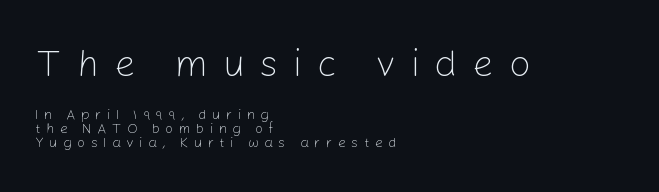
{"serif": "no", "italic": "no", "bold": "no", "weight": "light", "width": "normal", "stroke_contrast": "low", "x_height": "medium", "monospaced": "no", "underline": "no", "align": "left", "line_spacing": "tight", "line_spacing_ratio": 1.0, "letter_spacing": "wide", "letter_spacing_em": 0.39, "larger_block": "first", "size_ratio": 2.71, "glyph_px": 38}
